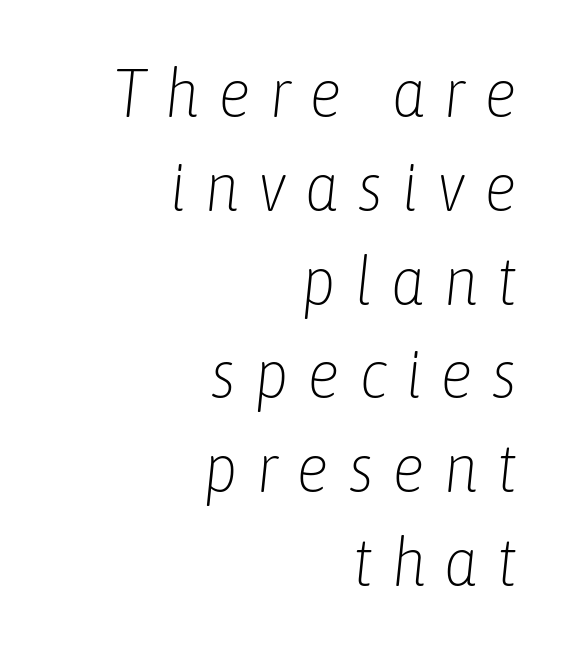
The image shows 67 px light, condensed type, italic (leaning right); set right-aligned, normal line spacing (1.4x), unusually wide letter spacing (+0.27 em), not underlined; low stroke contrast and a medium x-height.
